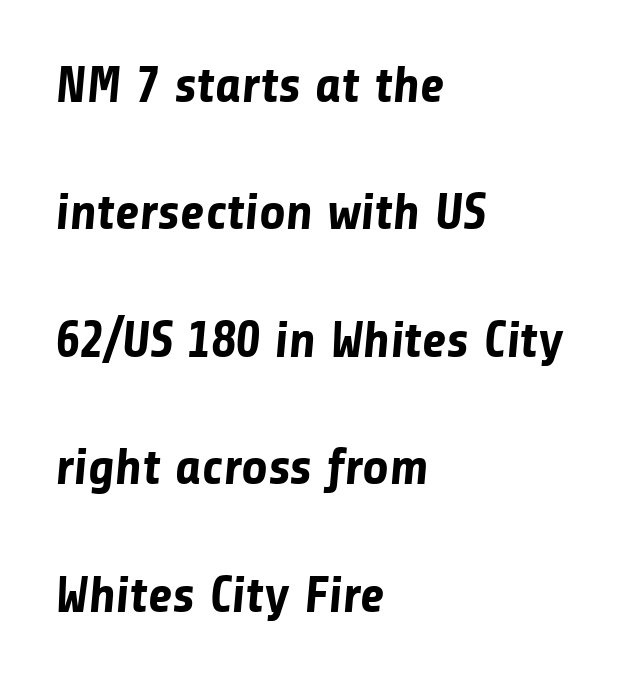
These lines are rendered in a variable-pitch font. Unmarked baselines from the first word to the last. The passage is arranged the way most books set body copy — flush left. These lines keep a tight, regular rhythm from letter to letter. These lines carry a lot of weight — the face is fully bold.
